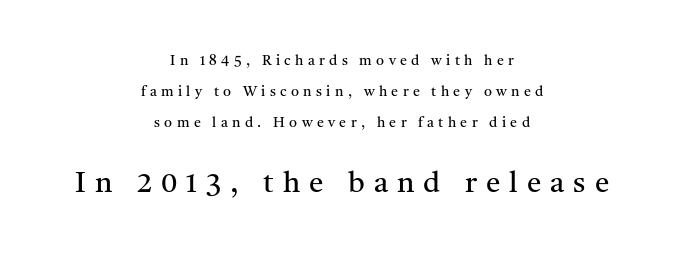
Q: Is the text bold? A: No.
Q: Is the text italic (slanted)? A: No, it is upright.
Q: Is the typeface a serif or a sans-serif typeface? A: Serif.
Q: Is the text underlined? A: No.
Q: How is the paragraph aligned? A: Centered.
Q: Is the spacing between letters normal or unusually wide? A: Unusually wide.
Q: Is the spacing between lines tight, normal or loose? A: Loose.
Q: Which block of text is set in a larger size, the first (top) or the second (bottom)? A: The second (bottom) one.
Q: Width (condensed, normal, or wide)? A: Normal.
Q: Stroke contrast? A: Medium.
Q: x-height? A: Medium.
Q: Monospaced? A: No.
